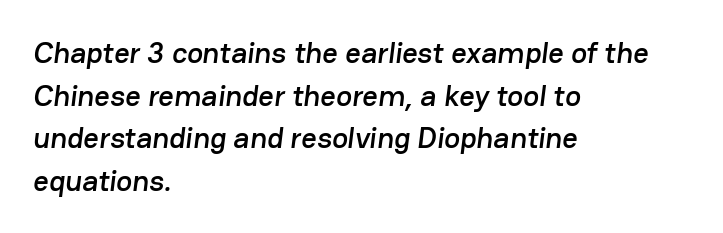
Q: Is the typeface a serif or a sans-serif typeface? A: Sans-serif.
Q: Is the text underlined? A: No.
Q: How is the paragraph aligned? A: Left-aligned.
Q: Is the spacing between letters normal or unusually wide? A: Normal.
Q: Is the spacing between lines tight, normal or loose? A: Normal.
Q: Width (condensed, normal, or wide)? A: Normal.
Q: Stroke contrast? A: Low.
Q: x-height? A: Medium.
Q: Monospaced? A: No.
